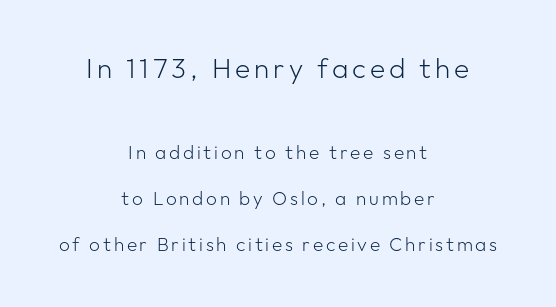
The passage shown is typeset with a sans-serif family. The axis of the letterforms is exactly vertical. If you folded the block vertically in half, each line would mirror itself in length. The rendering uses natural spacing where letterforms have individual widths.
